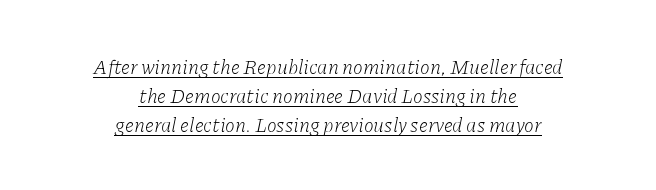
{"italic": "yes", "lean": "right", "slant_degrees": 11, "bold": "no", "underline": "yes", "align": "center", "line_spacing": "normal", "line_spacing_ratio": 1.44, "letter_spacing": "normal", "letter_spacing_em": 0.0, "glyph_px": 20}
